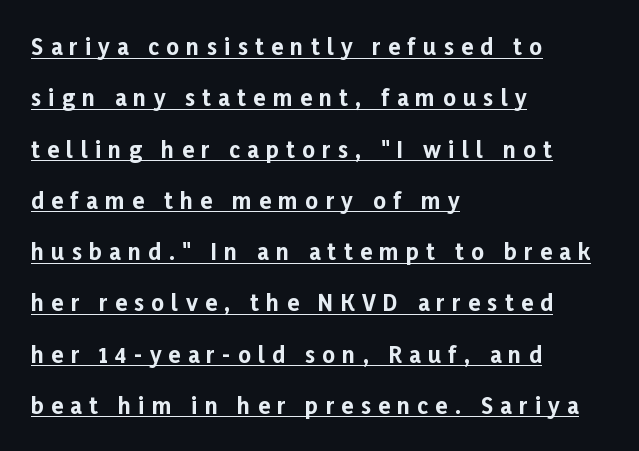
The image shows 22 px bold type, upright; set left-aligned, loose line spacing (2.33x), unusually wide letter spacing (+0.33 em), underlined.
